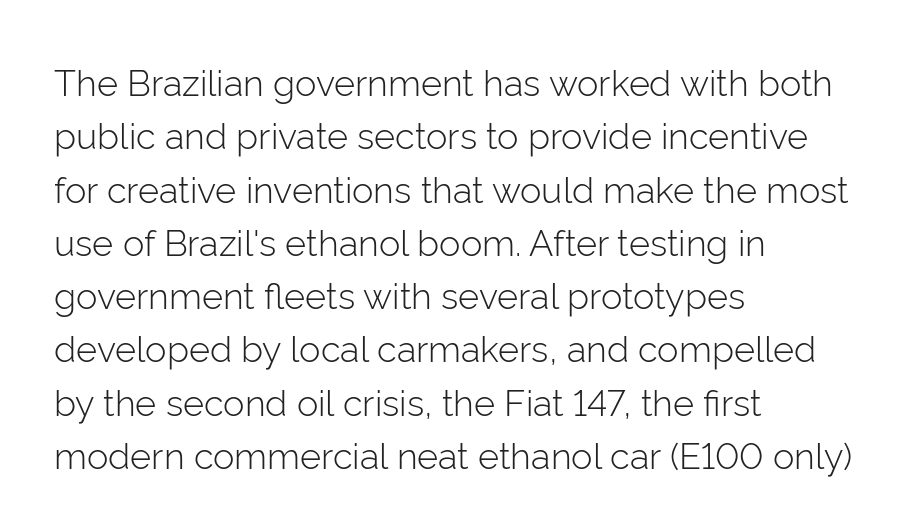
Observe the absence of serifs on each vertical stroke in this sample. Standard letterfit; no display-style spreading of the glyphs. The font's upright variant was chosen for this text. No word sits above an underline. The typesetting does not lean heavy: it is not bold. The passage shown stacks its lines at a standard gap.
